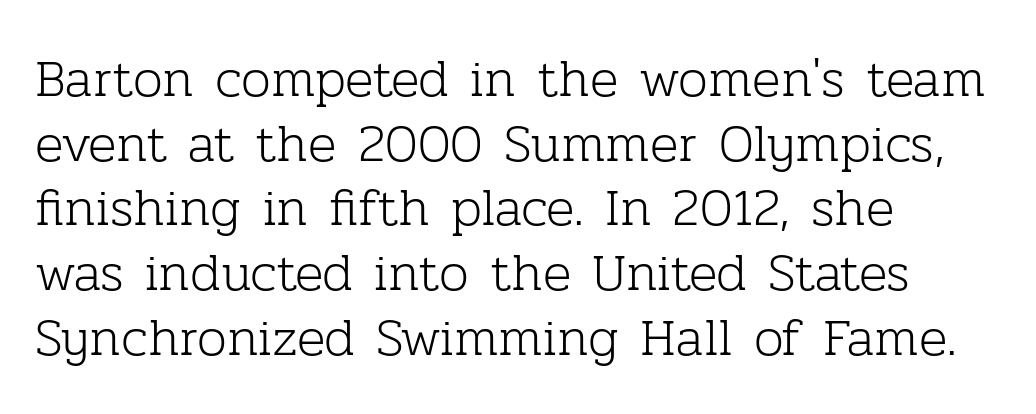
Does the copy run flush right? No — it runs flush left. Between one letter and the next there's only the usual sliver of space. Each letter keeps its own natural width here, so spacing adapts to shape. Stroke thickness stays within the range of a standard reading face or lighter.
